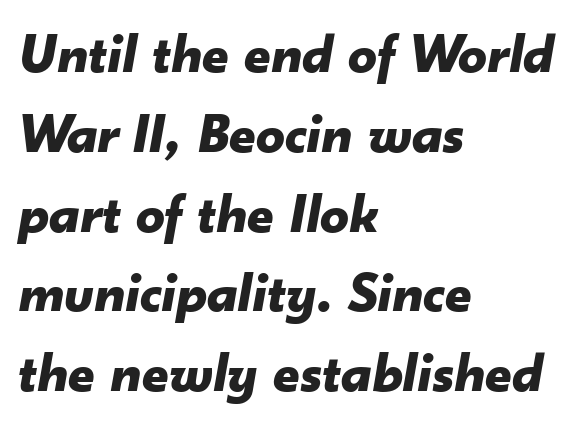
This block has exactly the height ordinary leading produces. This is oblique type, the kind used for emphasis or titles. Nobody drew a line under any word here. Weight: bold. Line beginnings align vertically; line endings do not. Inter-character spacing is left at the font's built-in metrics.
